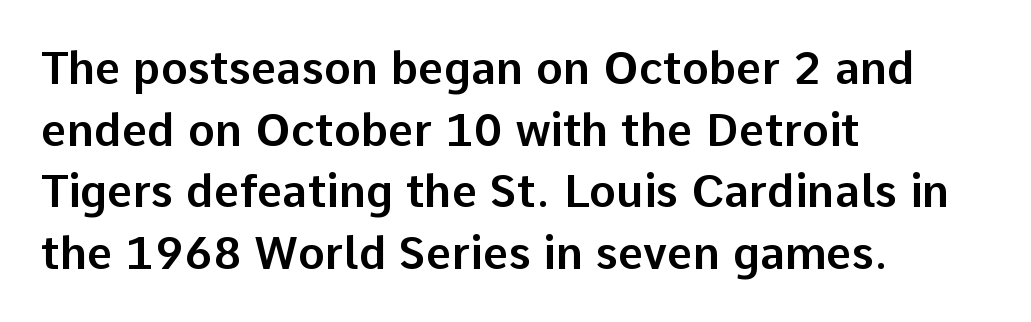
Q: Is the text italic (slanted)? A: No, it is upright.
Q: Is the typeface a serif or a sans-serif typeface? A: Sans-serif.
Q: Is the text underlined? A: No.
Q: How is the paragraph aligned? A: Left-aligned.
Q: Is the spacing between letters normal or unusually wide? A: Normal.
Q: Is the spacing between lines tight, normal or loose? A: Normal.
Q: Width (condensed, normal, or wide)? A: Normal.
Q: Stroke contrast? A: Low.
Q: x-height? A: Medium.
Q: Monospaced? A: No.
